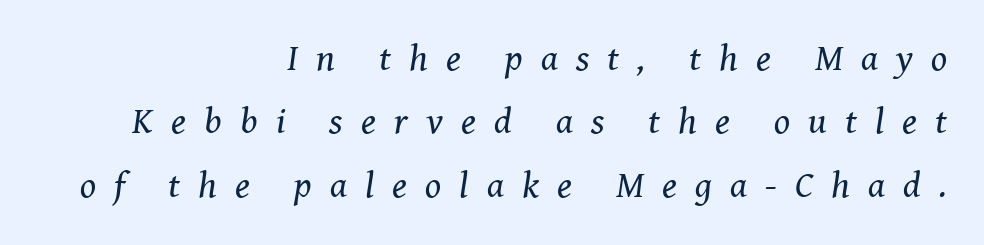
The rendering uses natural spacing where letterforms have individual widths. No letter is thick-stroked: the sample isn't bold. A student would call this right alignment; a typographer would say flush right, rag left. This rendering employs a face with finishing strokes, i.e., a serif. Rule under the text: the space is simply empty.
